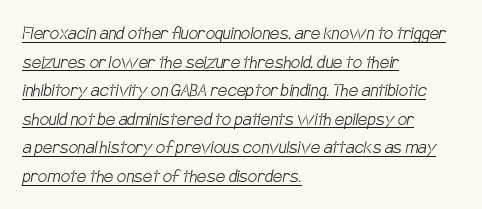
Q: Is the text bold? A: No.
Q: Is the text underlined? A: Yes.
Q: How is the paragraph aligned? A: Left-aligned.
Q: Is the spacing between letters normal or unusually wide? A: Normal.
Q: Is the spacing between lines tight, normal or loose? A: Normal.
